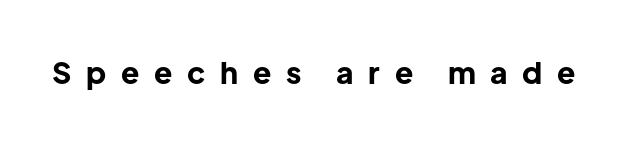
Characters remain perfectly vertical along every line. This rendering widens character spacing well past its baseline value. Each row of text sits above clean, open space. Do the characters align in a grid? No, the font is proportional. A full-strength bold gives these letters their thick strokes.
